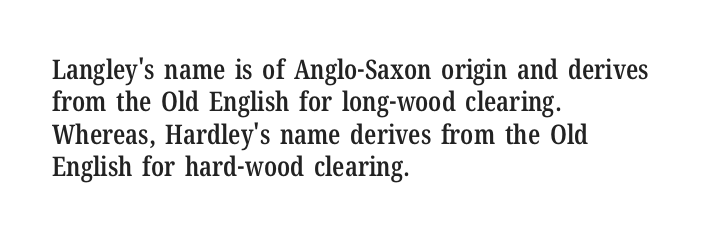
Q: Is the text bold? A: Semi-bold.
Q: Is the text italic (slanted)? A: No, it is upright.
Q: Is the text underlined? A: No.
Q: How is the paragraph aligned? A: Left-aligned.
Q: Is the spacing between letters normal or unusually wide? A: Normal.
